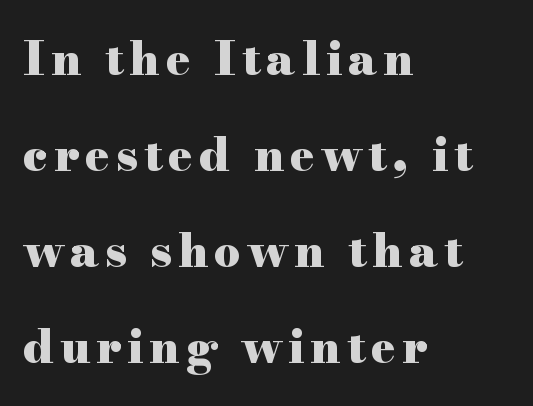
Q: Is the text bold? A: Yes.
Q: Is the text italic (slanted)? A: No, it is upright.
Q: Is the typeface a serif or a sans-serif typeface? A: Serif.
Q: Is the text underlined? A: No.
Q: How is the paragraph aligned? A: Left-aligned.
Q: Is the spacing between lines tight, normal or loose? A: Loose.
Q: Width (condensed, normal, or wide)? A: Wide.
Q: Stroke contrast? A: High.
Q: x-height? A: Small.
Q: Monospaced? A: No.
